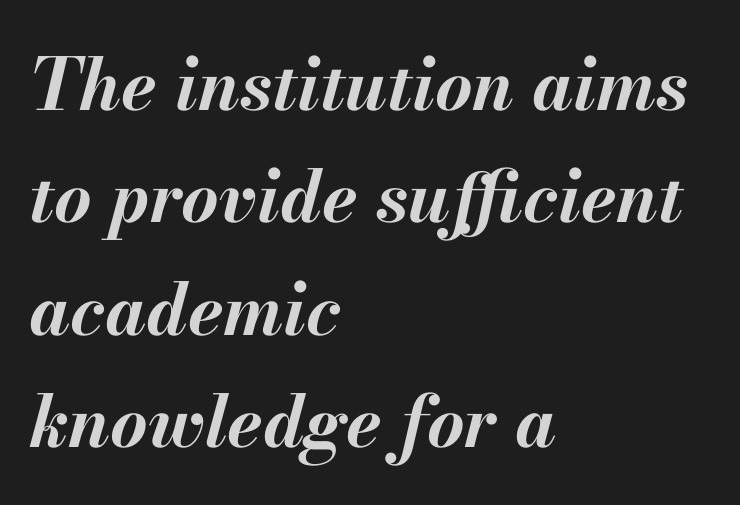
Q: Is the text bold? A: Yes.
Q: Is the text italic (slanted)? A: Yes, it leans right by about 13 degrees.
Q: Is the text underlined? A: No.
Q: How is the paragraph aligned? A: Left-aligned.
Q: Is the spacing between letters normal or unusually wide? A: Normal.
Q: Is the spacing between lines tight, normal or loose? A: Normal.
Q: Width (condensed, normal, or wide)? A: Normal.
Q: Stroke contrast? A: Medium.
Q: x-height? A: Small.
Q: Monospaced? A: No.
